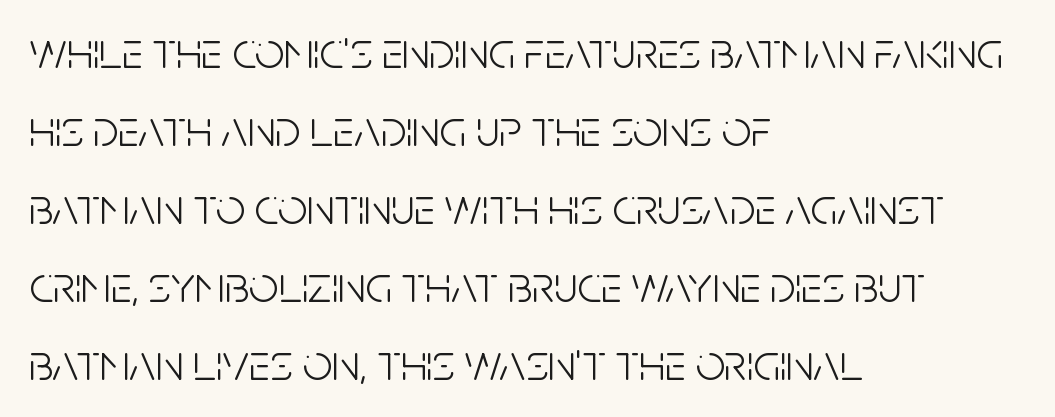
The image shows 52 px light, condensed sans-serif type, upright; set left-aligned, normal line spacing (1.5x), normal letter spacing, not underlined; low stroke contrast and a large x-height.
